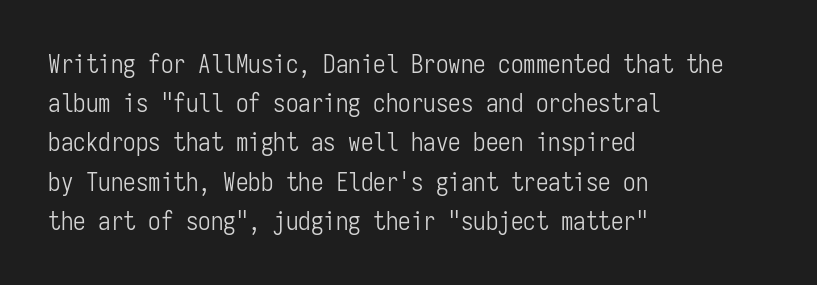
Q: Is the text bold? A: No.
Q: Is the text italic (slanted)? A: No, it is upright.
Q: Is the text underlined? A: No.
Q: How is the paragraph aligned? A: Left-aligned.
Q: Is the spacing between letters normal or unusually wide? A: Normal.
Q: Is the spacing between lines tight, normal or loose? A: Normal.
